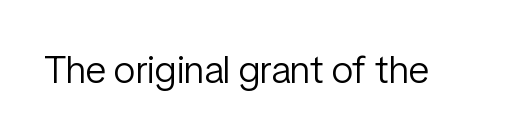
The image shows 39 px light, condensed sans-serif type, upright; set normal letter spacing, not underlined; low stroke contrast and a medium x-height.
